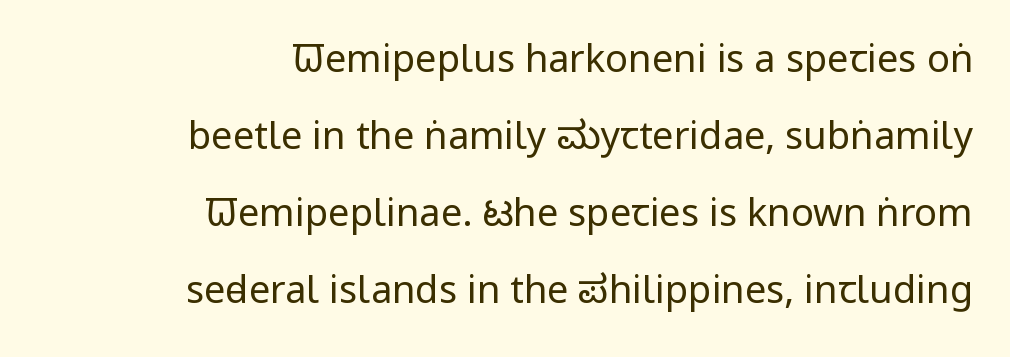
The image shows 38 px regular-weight, condensed sans-serif type, upright; set right-aligned, loose line spacing (2.03x), normal letter spacing, not underlined; low stroke contrast and a large x-height.
